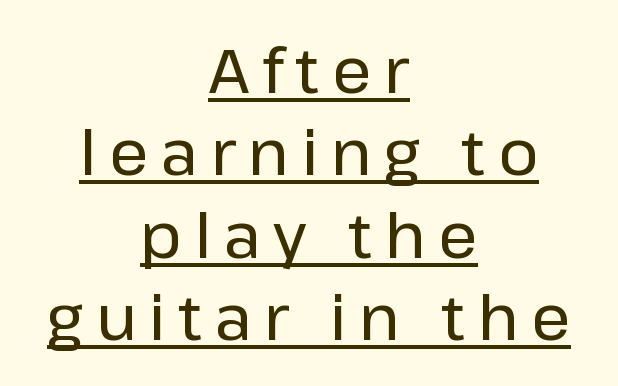
The image shows 61 px sans-serif type, upright; set centered, normal line spacing (1.35x), unusually wide letter spacing (+0.21 em), underlined; low stroke contrast and a medium x-height.
